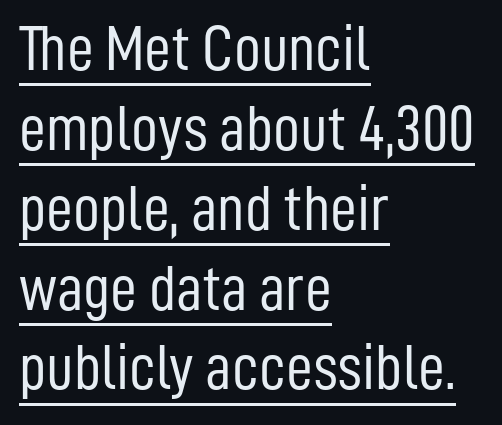
Q: Is the text bold? A: No.
Q: Is the text italic (slanted)? A: No, it is upright.
Q: Is the typeface a serif or a sans-serif typeface? A: Sans-serif.
Q: Is the text underlined? A: Yes.
Q: How is the paragraph aligned? A: Left-aligned.
Q: Is the spacing between letters normal or unusually wide? A: Normal.
Q: Width (condensed, normal, or wide)? A: Condensed.
Q: Stroke contrast? A: Low.
Q: x-height? A: Medium.
Q: Monospaced? A: No.
